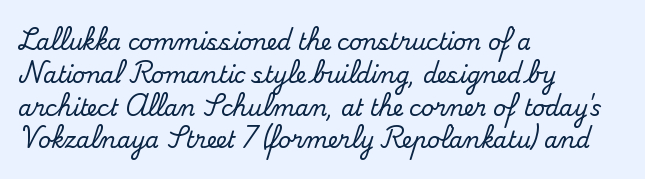
Q: Is the text italic (slanted)? A: Yes.
Q: Is the text underlined? A: No.
Q: How is the paragraph aligned? A: Left-aligned.
Q: Is the spacing between letters normal or unusually wide? A: Normal.
Q: Is the spacing between lines tight, normal or loose? A: Normal.
